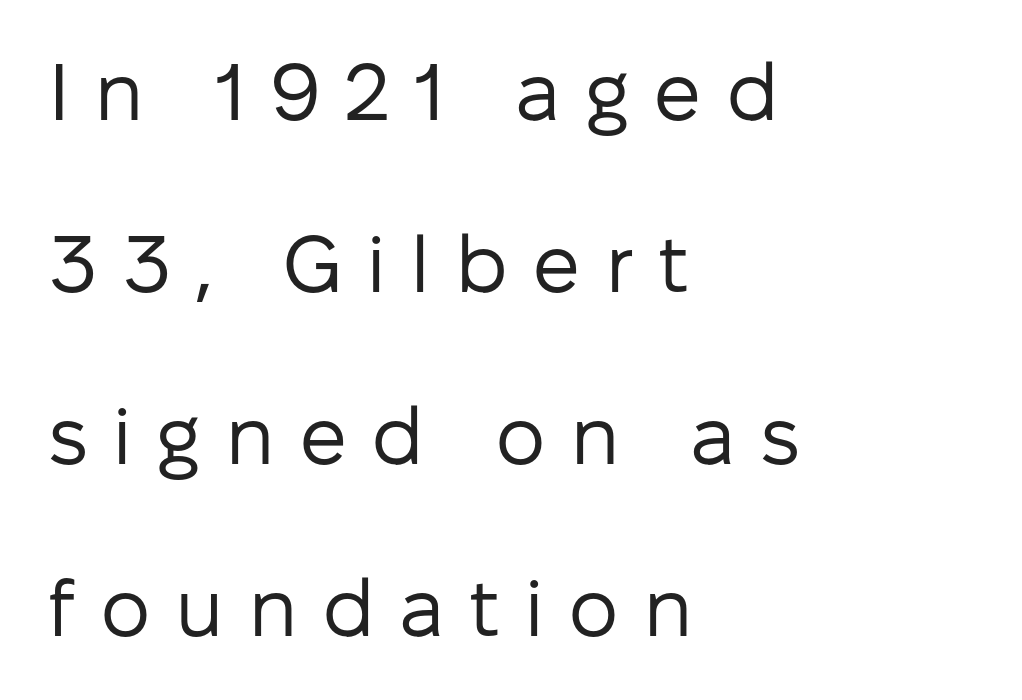
The image shows 80 px regular-weight sans-serif type, upright; set left-aligned, loose line spacing (2.15x), unusually wide letter spacing (+0.3 em), not underlined; low stroke contrast and a medium x-height.
